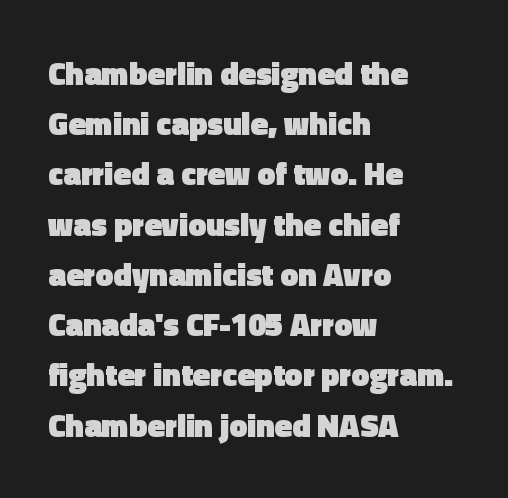
{"serif": "no", "italic": "no", "bold": "yes", "weight": "heavy", "width": "normal", "x_height": "medium", "monospaced": "no", "underline": "no", "align": "left", "line_spacing": "normal", "line_spacing_ratio": 1.57, "letter_spacing": "normal", "letter_spacing_em": 0.0, "glyph_px": 32}
